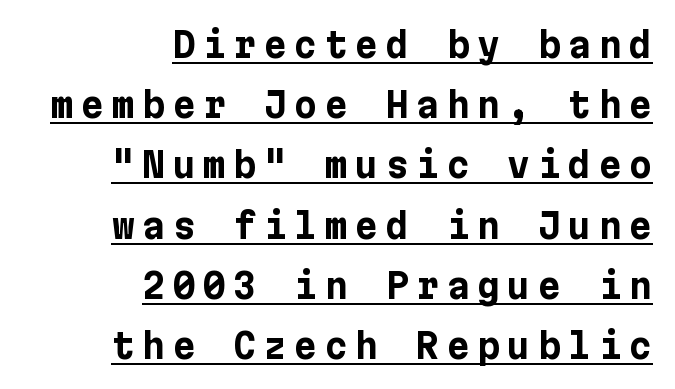
The typesetting leans heavy: a genuine bold. The words here are underlined. Regarding serifs, this sample does without them. Alignment: flush right. This rendering widens character spacing well past its baseline value. Posture: straight, roman, zero tilt.
